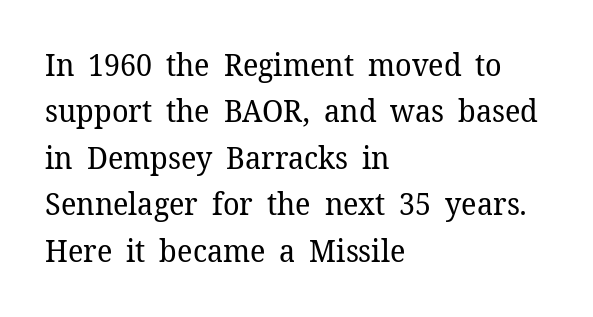
Short note: letters normally spaced. Serif or sans? Serif — the stroke terminals have little feet. Words float on clear page, feet unadorned. Each line starts at the same left margin while the right side varies.
